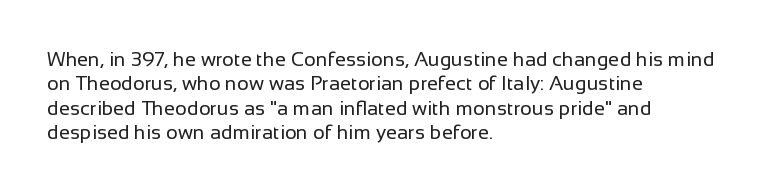
{"italic": "no", "bold": "no", "underline": "no", "align": "left", "line_spacing_ratio": 1.22, "letter_spacing": "normal", "letter_spacing_em": 0.0, "glyph_px": 20}
